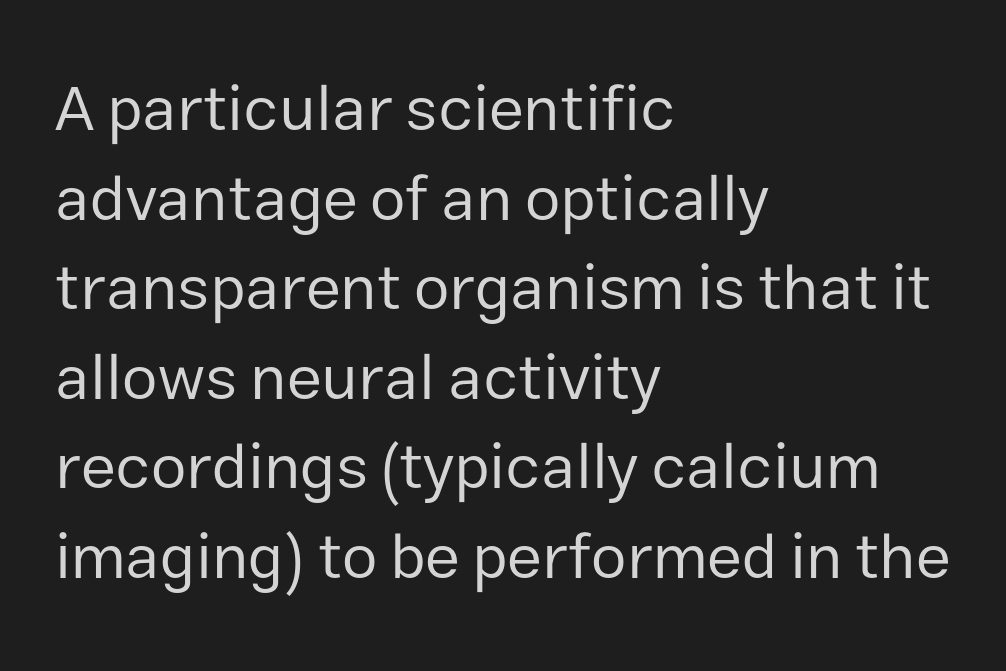
Q: Is the text bold? A: No.
Q: Is the text italic (slanted)? A: No, it is upright.
Q: Is the typeface a serif or a sans-serif typeface? A: Sans-serif.
Q: Is the text underlined? A: No.
Q: How is the paragraph aligned? A: Left-aligned.
Q: Is the spacing between letters normal or unusually wide? A: Normal.
Q: Is the spacing between lines tight, normal or loose? A: Normal.
Q: Width (condensed, normal, or wide)? A: Normal.
Q: Stroke contrast? A: Low.
Q: x-height? A: Medium.
Q: Monospaced? A: No.
